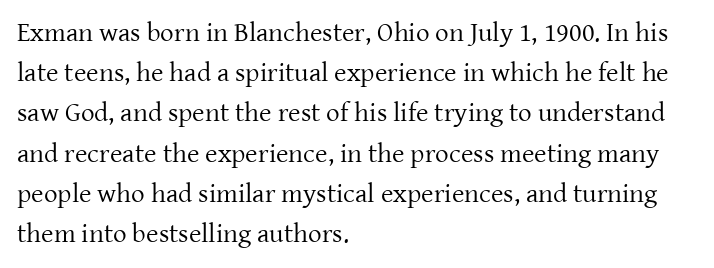
The paragraph shown leans on its left margin. Has an underline been added? It has not. The font's upright variant was chosen for this text. The cut favours lightness, reaching ordinary text weight at its darkest.
